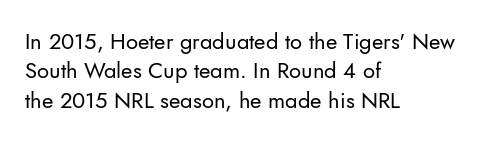
Q: Is the text bold? A: No.
Q: Is the text italic (slanted)? A: No, it is upright.
Q: Is the text underlined? A: No.
Q: How is the paragraph aligned? A: Left-aligned.
Q: Is the spacing between letters normal or unusually wide? A: Normal.
Q: Is the spacing between lines tight, normal or loose? A: Normal.
